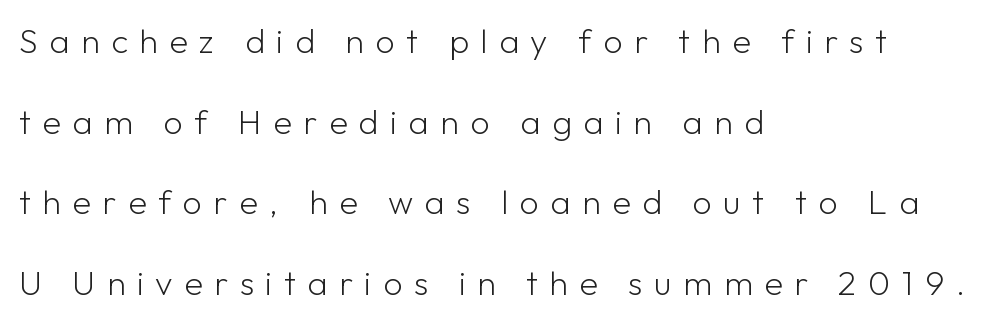
{"serif": "no", "italic": "no", "bold": "no", "weight": "light", "width": "normal", "stroke_contrast": "low", "x_height": "medium", "monospaced": "no", "underline": "no", "align": "left", "line_spacing": "loose", "line_spacing_ratio": 2.37, "letter_spacing": "wide", "letter_spacing_em": 0.34, "glyph_px": 34}
